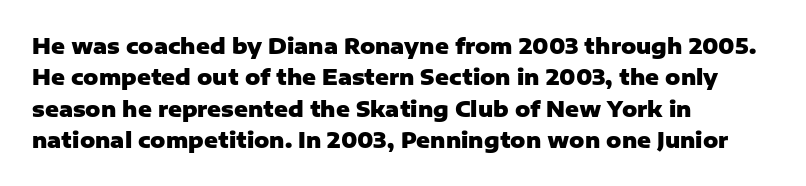
{"italic": "no", "bold": "yes", "underline": "no", "align": "left", "line_spacing": "normal", "line_spacing_ratio": 1.5, "letter_spacing": "normal", "letter_spacing_em": 0.0, "glyph_px": 21}
